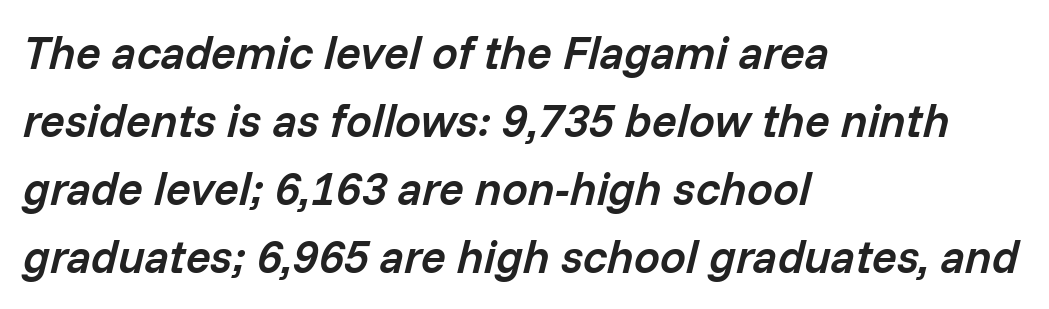
The horizontal fit of the characters is conventional and even. The strip under each line holds only bare page. Do the characters align in a grid? No, the font is proportional. Left-aligned paragraph, ragged on the right.
